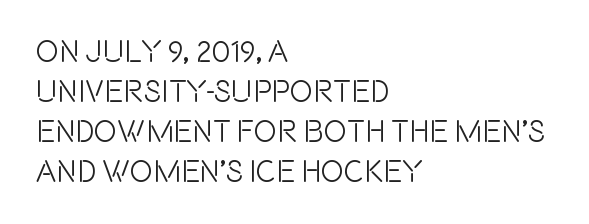
{"serif": "no", "italic": "no", "width": "condensed", "x_height": "large", "monospaced": "no", "underline": "no", "align": "left", "line_spacing": "normal", "line_spacing_ratio": 1.29, "letter_spacing": "normal", "letter_spacing_em": 0.0, "glyph_px": 31}
